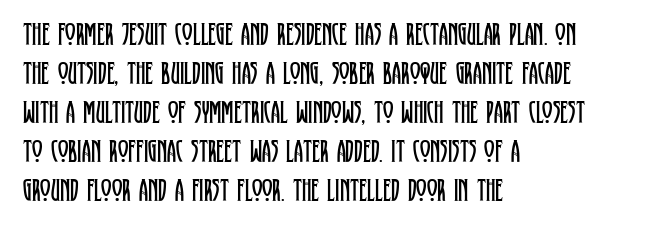
Q: Is the text bold? A: No.
Q: Is the text italic (slanted)? A: No, it is upright.
Q: Is the typeface a serif or a sans-serif typeface? A: Serif.
Q: Is the text underlined? A: No.
Q: How is the paragraph aligned? A: Left-aligned.
Q: Is the spacing between letters normal or unusually wide? A: Normal.
Q: Width (condensed, normal, or wide)? A: Condensed.
Q: Stroke contrast? A: Low.
Q: x-height? A: Large.
Q: Monospaced? A: No.
